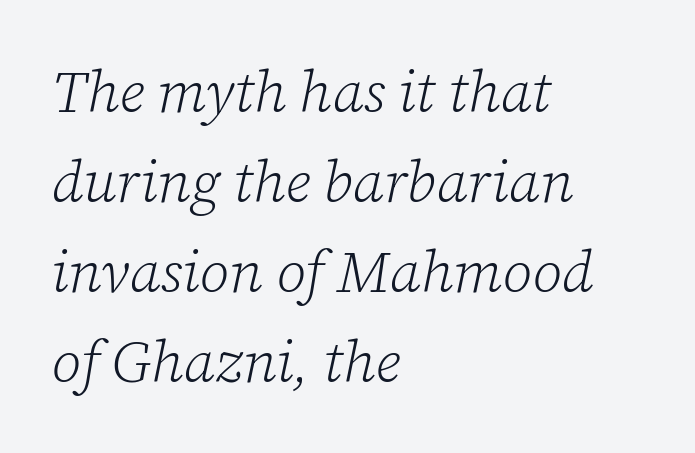
The image shows 58 px light serif type, italic (leaning right); set left-aligned, normal line spacing (1.55x), normal letter spacing, not underlined; low stroke contrast and a medium x-height.
